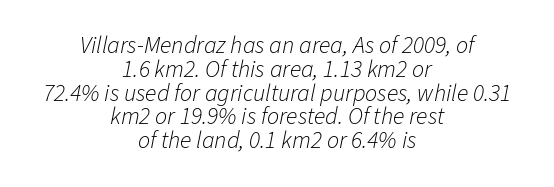
{"italic": "yes", "lean": "right", "slant_degrees": 11, "bold": "no", "underline": "no", "align": "center", "line_spacing": "tight", "line_spacing_ratio": 0.99, "letter_spacing": "normal", "letter_spacing_em": 0.0, "glyph_px": 24}
